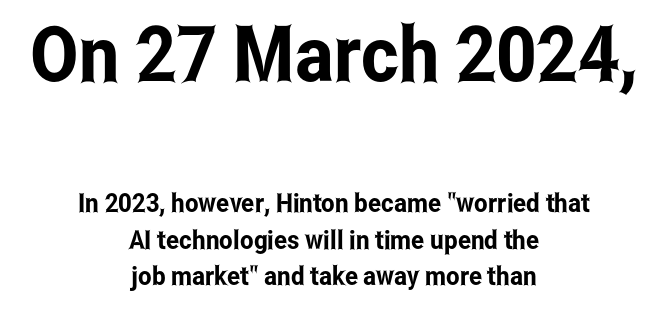
Q: Is the text italic (slanted)? A: No, it is upright.
Q: Is the typeface a serif or a sans-serif typeface? A: Sans-serif.
Q: Is the text underlined? A: No.
Q: How is the paragraph aligned? A: Centered.
Q: Is the spacing between letters normal or unusually wide? A: Normal.
Q: Is the spacing between lines tight, normal or loose? A: Normal.
Q: Which block of text is set in a larger size, the first (top) or the second (bottom)? A: The first (top) one.
Q: Width (condensed, normal, or wide)? A: Condensed.
Q: Stroke contrast? A: Low.
Q: x-height? A: Medium.
Q: Monospaced? A: No.
